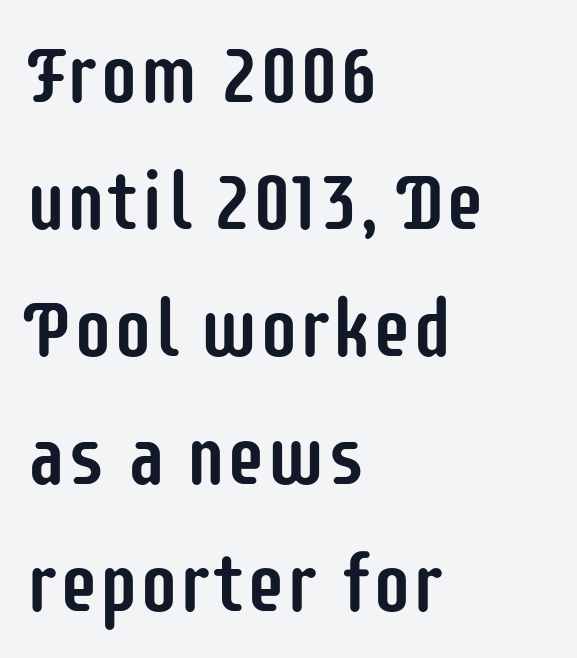
The image shows 80 px condensed sans-serif type, upright; set left-aligned, normal line spacing (1.59x), normal letter spacing, not underlined; low stroke contrast and a large x-height.
